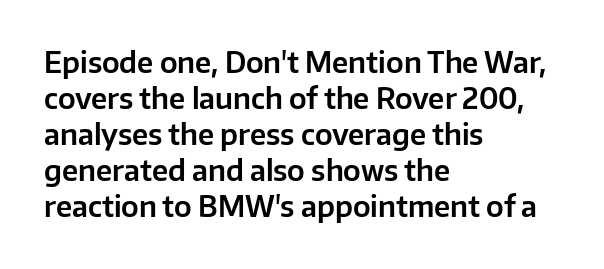
{"serif": "no", "italic": "no", "width": "normal", "stroke_contrast": "low", "x_height": "medium", "monospaced": "no", "underline": "no", "align": "left", "line_spacing": "normal", "line_spacing_ratio": 1.29, "letter_spacing": "normal", "letter_spacing_em": 0.0, "glyph_px": 28}
